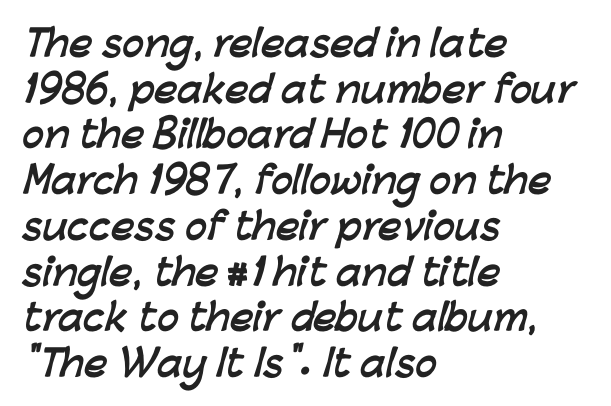
Q: Is the text bold? A: Yes.
Q: Is the typeface a serif or a sans-serif typeface? A: Sans-serif.
Q: Is the text underlined? A: No.
Q: How is the paragraph aligned? A: Left-aligned.
Q: Is the spacing between letters normal or unusually wide? A: Normal.
Q: Is the spacing between lines tight, normal or loose? A: Normal.
Q: Width (condensed, normal, or wide)? A: Normal.
Q: Stroke contrast? A: Low.
Q: x-height? A: Medium.
Q: Monospaced? A: No.
